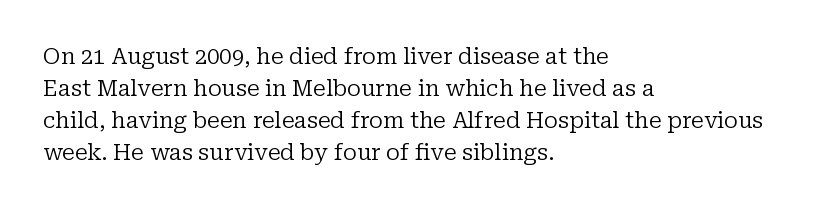
This sample uses an upright cut, with every glyph sitting square on the baseline. Check the space under the baseline: it is left empty. These lines are set flush left with a ragged right edge. Weight: not bold — regular or lighter.
